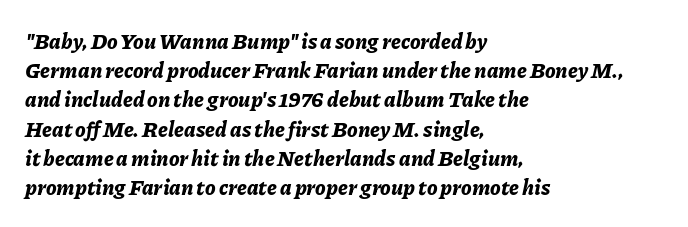
{"italic": "yes", "lean": "right", "slant_degrees": 11, "bold": "yes", "underline": "no", "align": "left", "line_spacing": "normal", "line_spacing_ratio": 1.39, "letter_spacing": "normal", "letter_spacing_em": 0.0, "glyph_px": 21}
